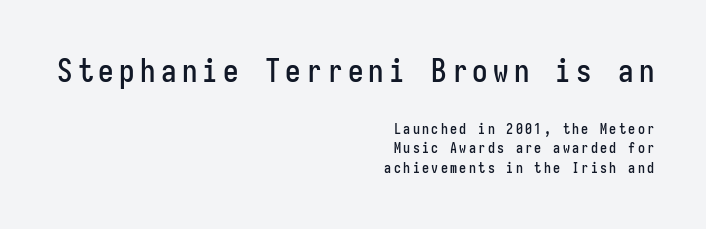
The image shows 31 px condensed sans-serif type, upright, monospaced; set right-aligned, normal line spacing (1.39x), not underlined; the first (top) block is 2.21x larger; low stroke contrast and a medium x-height.
